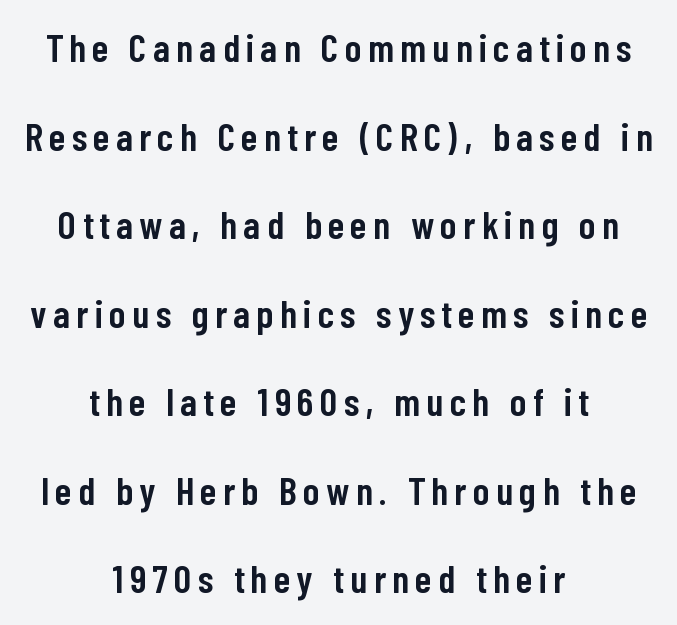
Q: Is the text bold? A: Semi-bold.
Q: Is the text italic (slanted)? A: No, it is upright.
Q: Is the typeface a serif or a sans-serif typeface? A: Sans-serif.
Q: Is the text underlined? A: No.
Q: How is the paragraph aligned? A: Centered.
Q: Is the spacing between lines tight, normal or loose? A: Loose.
Q: Width (condensed, normal, or wide)? A: Condensed.
Q: Stroke contrast? A: Low.
Q: x-height? A: Medium.
Q: Monospaced? A: No.
